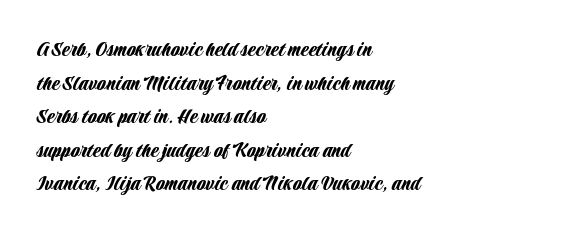
Q: Is the text italic (slanted)? A: Yes.
Q: Is the text underlined? A: No.
Q: How is the paragraph aligned? A: Left-aligned.
Q: Is the spacing between letters normal or unusually wide? A: Normal.
Q: Is the spacing between lines tight, normal or loose? A: Normal.
